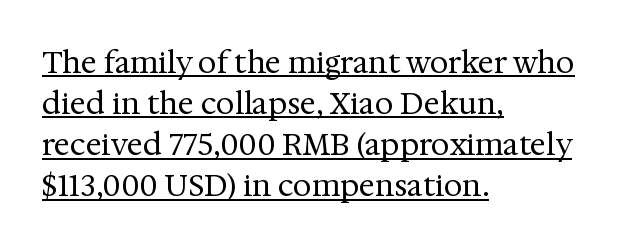
The rendering uses natural spacing where letterforms have individual widths. Notice how the passage keeps a crisp vertical edge on the left only. This rendering features underlined lettering. Examine the stroke ends and you'll spot serifs. Each new line begins a customary step beneath the previous one. A roman cut, with each character standing at attention.
